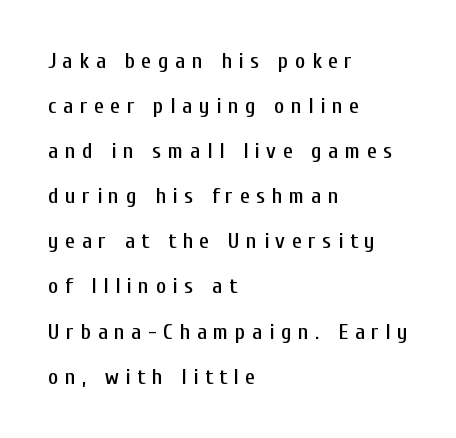
Notice the wide empty band between every row — that's loose leading. Characters follow at a spacing far wider than the type designer built in. Is there any slant? The stems are plumb. Plain, unruled lines of type. All the whitespace from short lines collects on the right.
